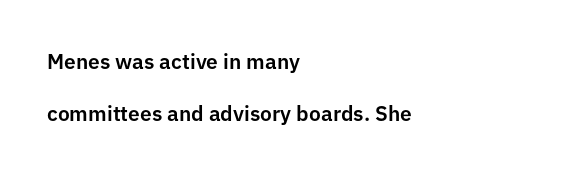
{"italic": "no", "underline": "no", "align": "left", "line_spacing": "loose", "line_spacing_ratio": 2.48, "letter_spacing": "normal", "letter_spacing_em": 0.0, "glyph_px": 21}
